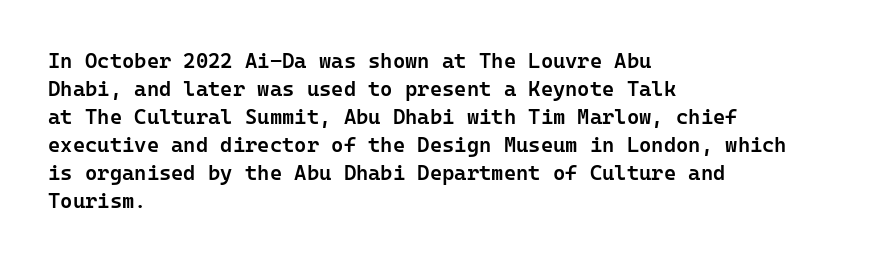
The image shows 21 px text type, upright; set left-aligned, normal line spacing (1.33x), normal letter spacing, not underlined.
